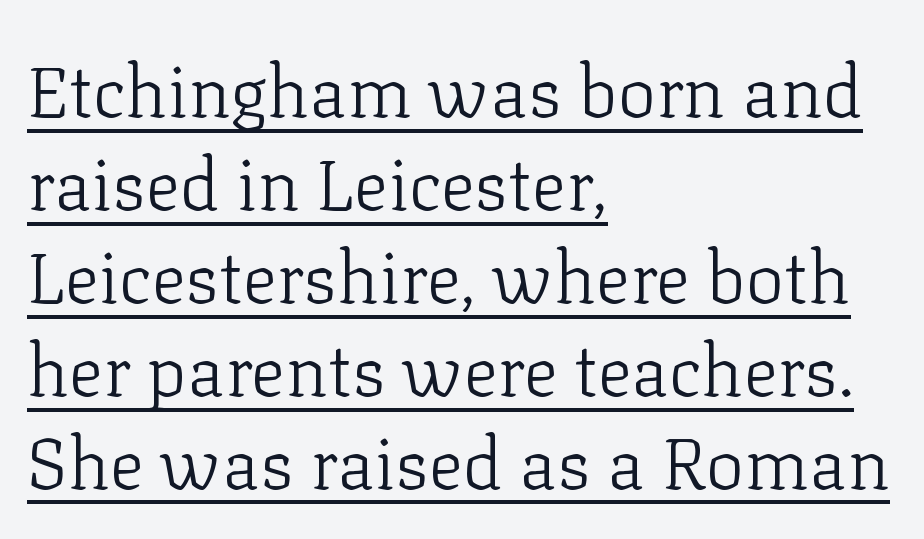
These lines are rendered in a variable-pitch font. The rendering uses the underline text-decoration. The text block is weighted toward the left margin, trailing off unevenly rightward. The letters stand straight up with perfectly vertical stems. Vertical stems look standard width or narrower in stroke. Students, note that the glyphs here touch the page at normal intervals.
